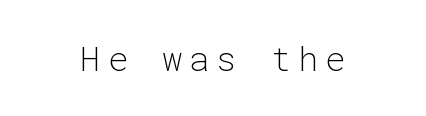
Is the stroke heavy? The answer is a plain regular-or-lighter. The text block is weighted toward neither margin, spreading evenly from the middle. The face used here is rendered with a markedly widened letterfit. Are there feet on the stems? There aren't — it's a sans. Designer's note — italics off, roman on. The rendering uses typewriter-style spacing with identical character cells.
